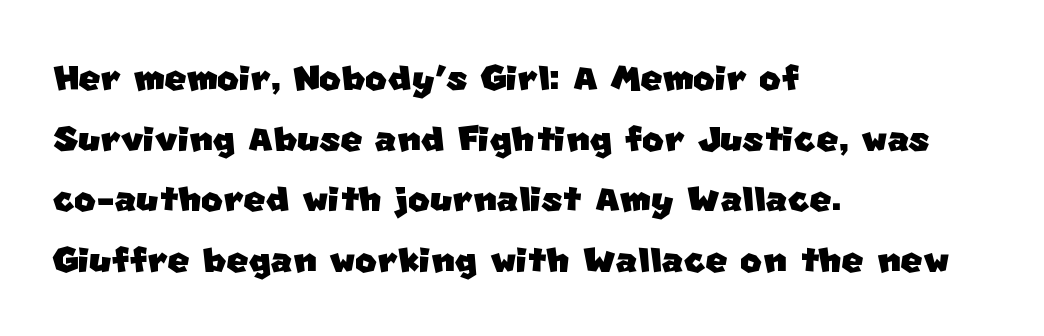
Q: Is the typeface a serif or a sans-serif typeface? A: Sans-serif.
Q: Is the text underlined? A: No.
Q: How is the paragraph aligned? A: Left-aligned.
Q: Is the spacing between letters normal or unusually wide? A: Normal.
Q: Is the spacing between lines tight, normal or loose? A: Normal.
Q: Width (condensed, normal, or wide)? A: Normal.
Q: Stroke contrast? A: Low.
Q: x-height? A: Large.
Q: Monospaced? A: No.
